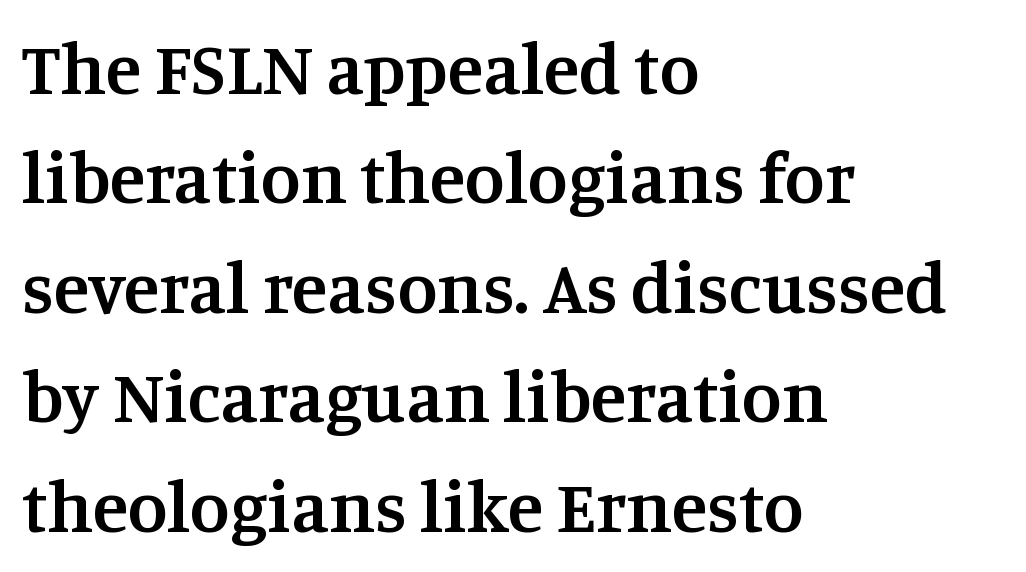
Italic? Not at all — the glyphs are vertical. Lines of text with bare space underneath. Each letter keeps its own natural width here, so spacing adapts to shape. Old-style or modern, the face here clearly has serifs. Compared with a centered layout, this one pins lines to the left instead. The passage shown has conventional tracking throughout.
